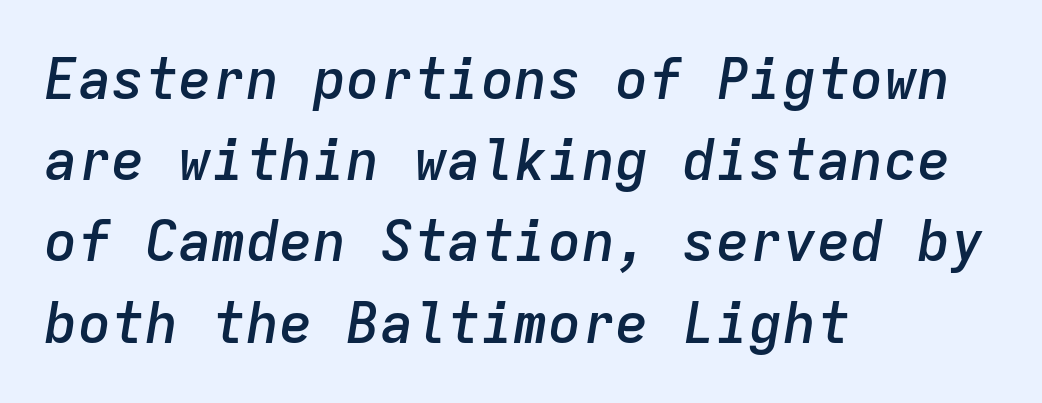
{"italic": "yes", "lean": "right", "slant_degrees": 9, "bold": "semi", "weight": "semibold", "width": "normal", "stroke_contrast": "low", "x_height": "medium", "monospaced": "yes", "underline": "no", "align": "left", "line_spacing": "normal", "line_spacing_ratio": 1.45, "letter_spacing": "normal", "letter_spacing_em": 0.0, "glyph_px": 56}
